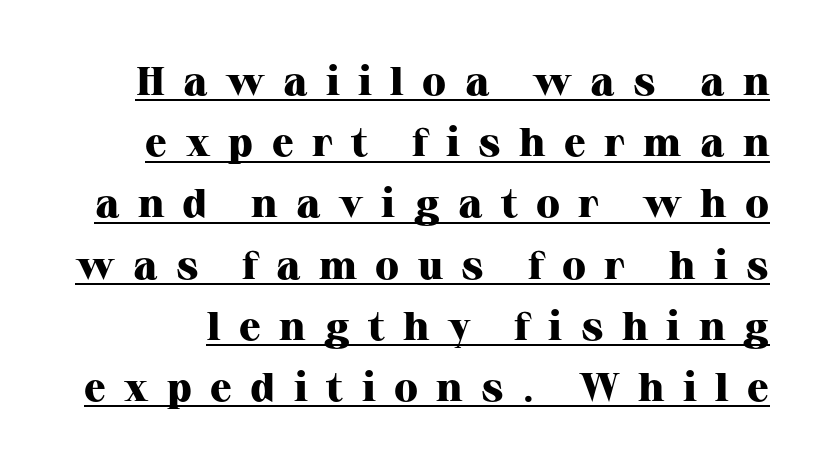
The image shows 40 px heavy serif type, upright; set normal line spacing (1.53x), unusually wide letter spacing (+0.46 em), underlined; high stroke contrast and a medium x-height.
